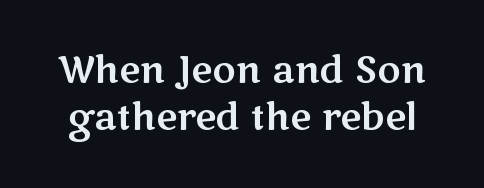
The image shows 36 px wide sans-serif type, upright; set normal line spacing (1.3x), normal letter spacing, not underlined; medium stroke contrast and a medium x-height.
